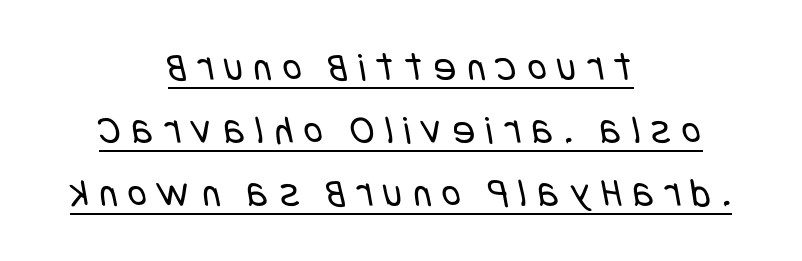
The image shows 41 px regular-weight, condensed sans-serif type; set centered, normal line spacing (1.54x), unusually wide letter spacing (+0.27 em), underlined; low stroke contrast and a large x-height.
